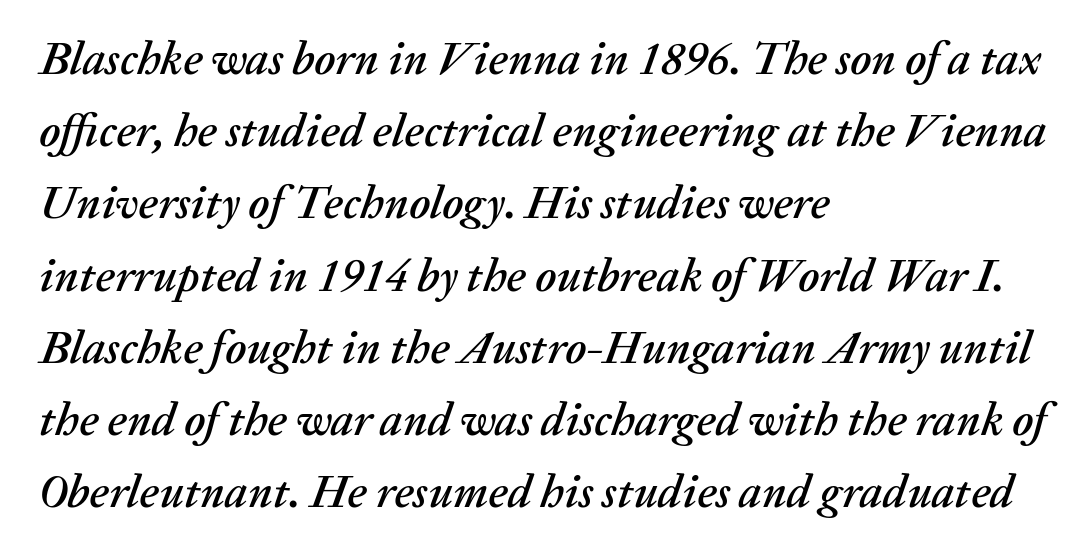
The rendering uses natural spacing where letterforms have individual widths. Does the lettering tilt? It does — this is italic. Unmarked baselines from the first word to the last. Does the copy run flush right? No — it runs flush left. A typesetter would call this leading conventional body-copy spacing. These lines keep a tight, regular rhythm from letter to letter.
